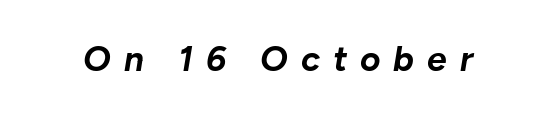
Compared with ordinary roman type, these characters are visibly tilted. Stroke thickness is high; the sample reads as a true bold. Quick note: underline off. Each letter keeps its own natural width here, so spacing adapts to shape.
